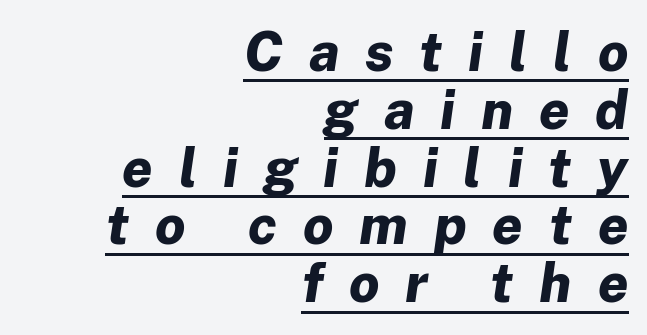
{"italic": "yes", "lean": "right", "slant_degrees": 8, "bold": "yes", "weight": "bold", "width": "normal", "stroke_contrast": "low", "x_height": "medium", "monospaced": "no", "underline": "yes", "align": "right", "line_spacing": "tight", "line_spacing_ratio": 1.07, "letter_spacing": "wide", "letter_spacing_em": 0.48, "glyph_px": 54}
